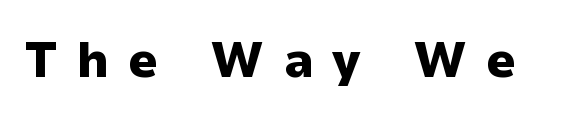
Honestly, the letter spacing is so wide it's the main thing you notice. As a designer I'd log this as weight 700, bold. A typesetter would mark this as roman, not italic. The strip under each line holds only bare page. A typesetter would call this proportional, since set widths differ per character.
